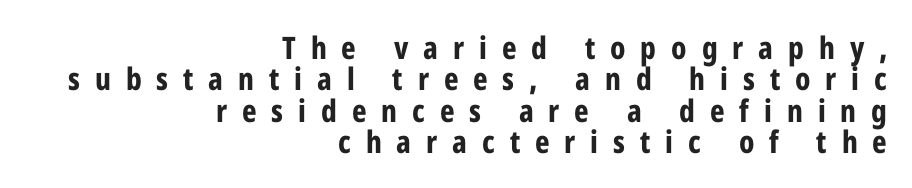
Q: Is the text bold? A: Yes.
Q: Is the text italic (slanted)? A: No, it is upright.
Q: Is the typeface a serif or a sans-serif typeface? A: Sans-serif.
Q: Is the text underlined? A: No.
Q: How is the paragraph aligned? A: Right-aligned.
Q: Is the spacing between letters normal or unusually wide? A: Unusually wide.
Q: Is the spacing between lines tight, normal or loose? A: Tight.
Q: Width (condensed, normal, or wide)? A: Condensed.
Q: Stroke contrast? A: Low.
Q: x-height? A: Medium.
Q: Monospaced? A: No.
